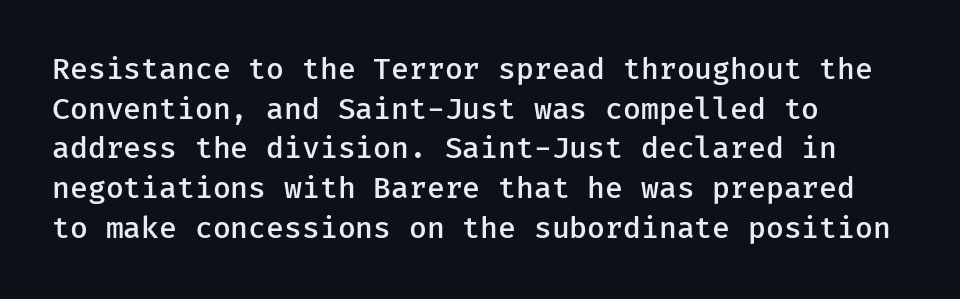
Q: Is the text bold? A: Semi-bold.
Q: Is the text italic (slanted)? A: No, it is upright.
Q: Is the typeface a serif or a sans-serif typeface? A: Sans-serif.
Q: Is the text underlined? A: No.
Q: How is the paragraph aligned? A: Left-aligned.
Q: Is the spacing between letters normal or unusually wide? A: Normal.
Q: Is the spacing between lines tight, normal or loose? A: Normal.
Q: Width (condensed, normal, or wide)? A: Normal.
Q: Stroke contrast? A: Low.
Q: x-height? A: Medium.
